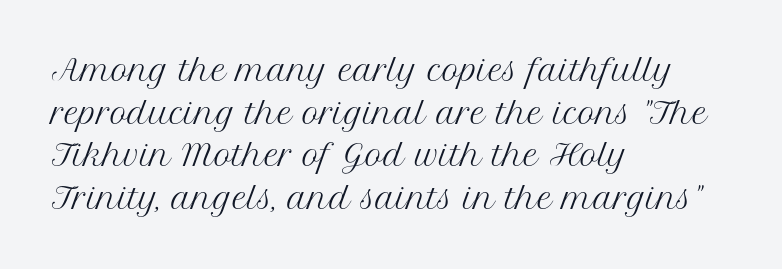
{"serif": "yes", "bold": "no", "weight": "regular", "width": "normal", "stroke_contrast": "medium", "x_height": "medium", "monospaced": "no", "underline": "no", "align": "left", "line_spacing": "normal", "line_spacing_ratio": 1.47, "letter_spacing": "normal", "letter_spacing_em": 0.0, "glyph_px": 29}
